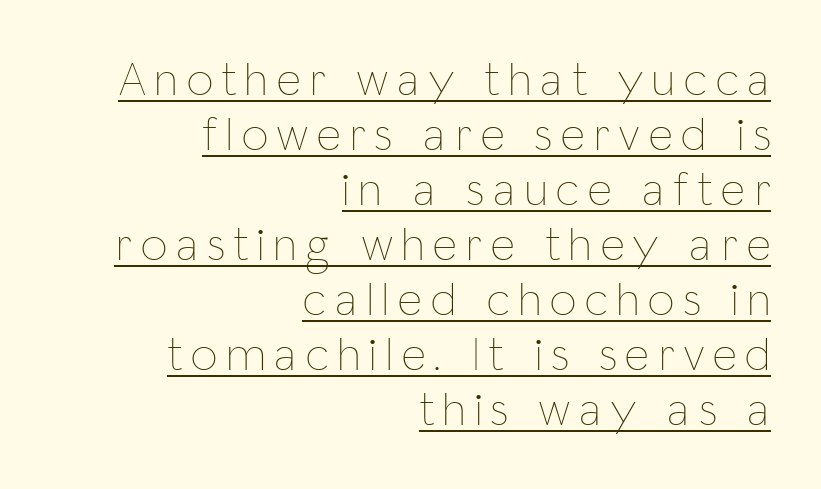
{"italic": "no", "bold": "no", "weight": "thin", "width": "condensed", "stroke_contrast": "low", "x_height": "medium", "monospaced": "no", "underline": "yes", "align": "right", "line_spacing_ratio": 1.17, "letter_spacing": "wide", "letter_spacing_em": 0.2, "glyph_px": 47}
